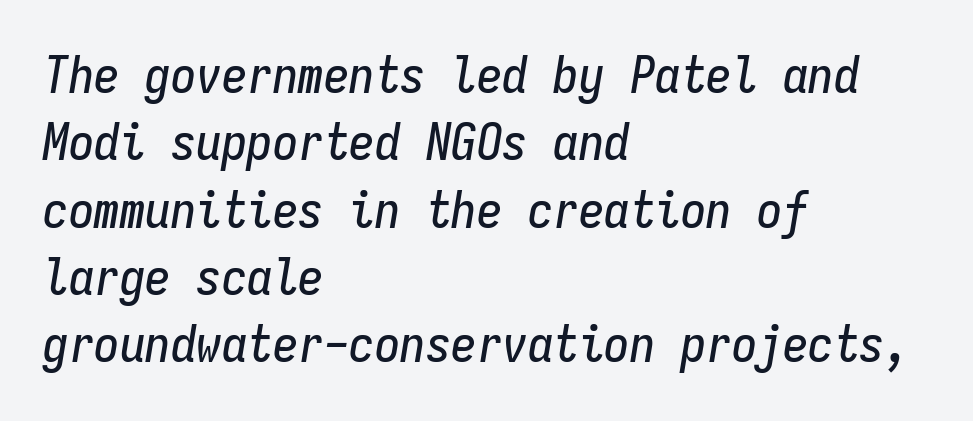
Letter spacing: default. Monospaced: the letters line up in strict vertical columns. Horizontal alignment here is leftward, the default for most running prose. These lines were composed using italics. Quick note: interline space is typical. The glyphs are unaccompanied by any horizontal stroke below them.
